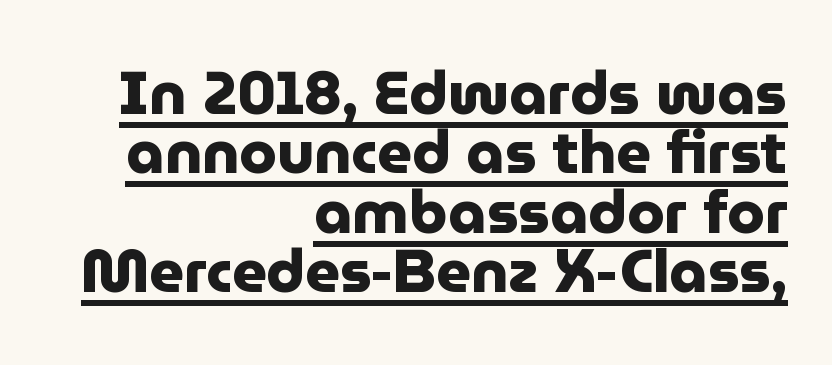
The image shows 60 px heavy sans-serif type, upright; set right-aligned, tight line spacing (0.99x), normal letter spacing, underlined; low stroke contrast and a medium x-height.
